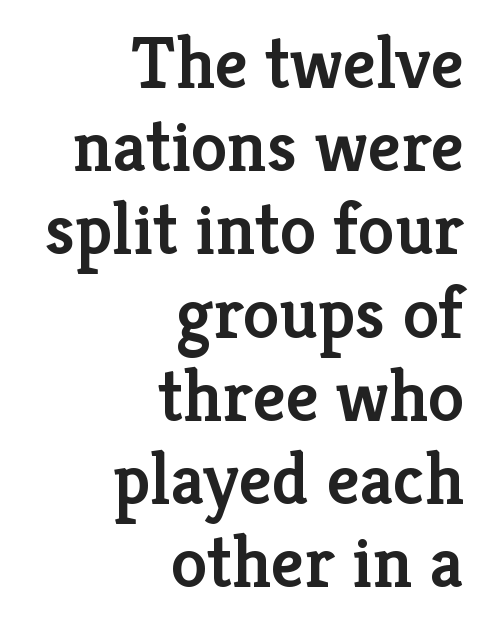
The image shows 73 px semibold serif type, upright; set right-aligned, tight line spacing (1.14x), normal letter spacing, not underlined; low stroke contrast and a medium x-height.
